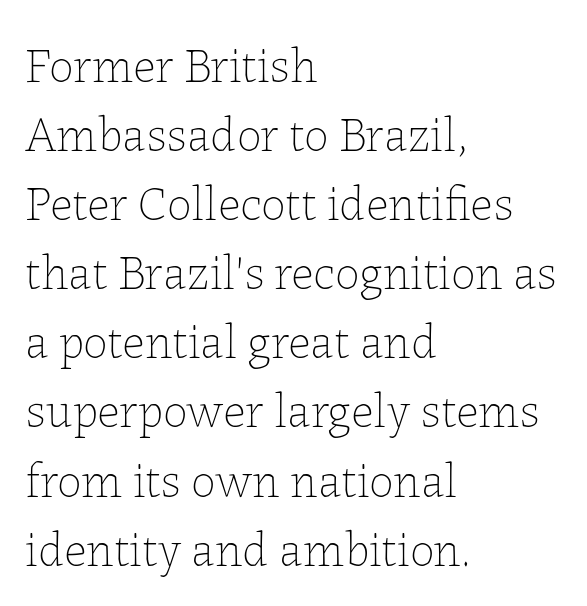
Where is the straight margin? On the left. The font is comparable to plain body text, perhaps lighter. These lines keep a tight, regular rhythm from letter to letter. Summary of vertical rhythm: regular, with standard interline spacing. Characters remain perfectly vertical along every line.
